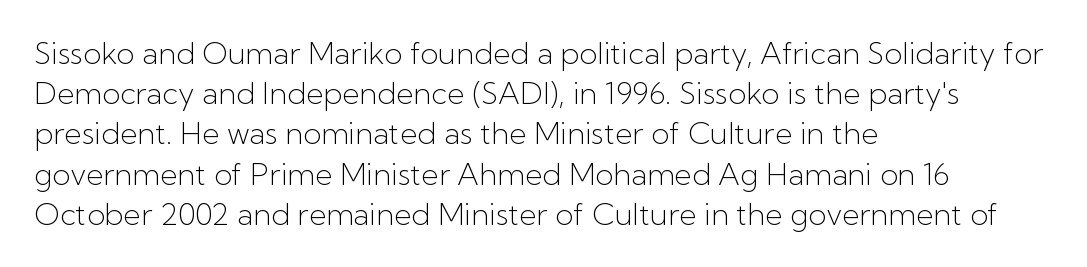
Designer's note — italics off, roman on. Where is the straight margin? On the left. The passage shown is typed in a proportional face where columns would drift. Regular leading. Font category for this specimen: sans-serif. Nothing heavy about these letters — not bold at all.
